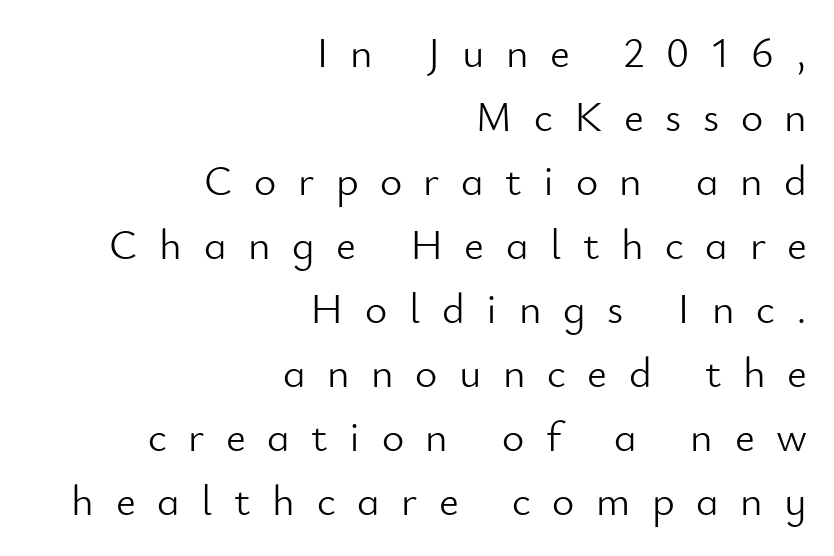
The image shows 43 px light sans-serif type, upright; set right-aligned, normal line spacing (1.49x), unusually wide letter spacing (+0.5 em), not underlined; low stroke contrast and a small x-height.
